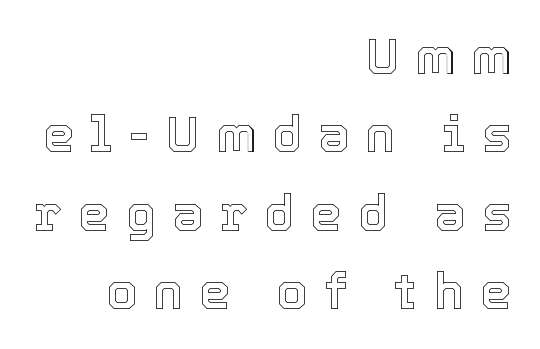
The image shows 49 px text type, upright; set right-aligned, normal line spacing (1.6x), unusually wide letter spacing (+0.34 em), not underlined; a medium x-height.
